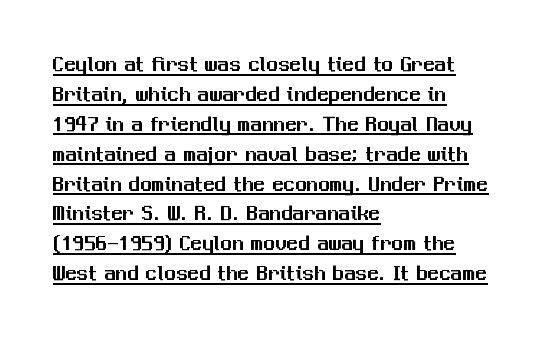
Q: Is the text italic (slanted)? A: No, it is upright.
Q: Is the text underlined? A: Yes.
Q: How is the paragraph aligned? A: Left-aligned.
Q: Is the spacing between letters normal or unusually wide? A: Normal.
Q: Is the spacing between lines tight, normal or loose? A: Normal.
